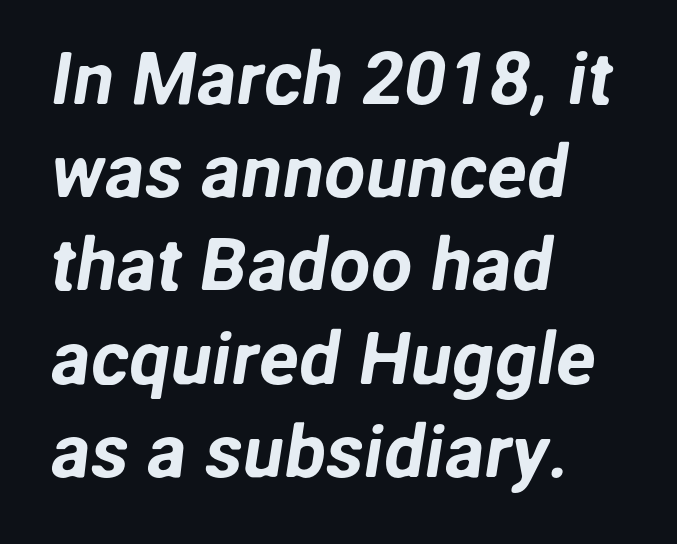
Do the characters align in a grid? No, the font is proportional. Nobody drew a line under any word here. The vertical gap from one line to the next is medium. The designer went with a sans here, leaving each stem footless. Glyph-to-glyph distance matches everyday printed text.
